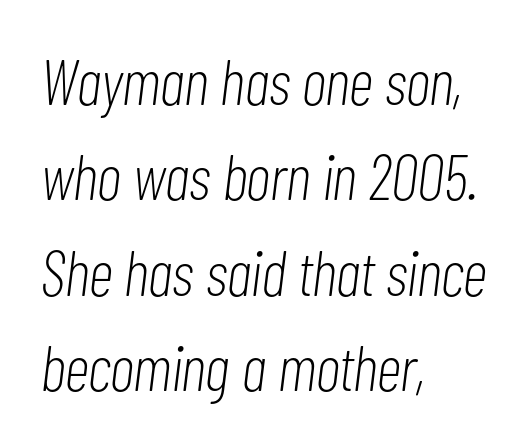
The image shows 64 px light, condensed type, italic (leaning right); set left-aligned, normal line spacing (1.49x), normal letter spacing, not underlined; low stroke contrast and a medium x-height.
